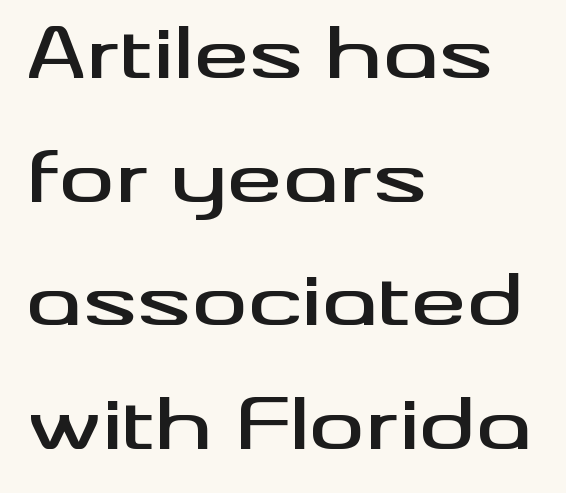
Q: Is the text italic (slanted)? A: No, it is upright.
Q: Is the typeface a serif or a sans-serif typeface? A: Sans-serif.
Q: Is the text underlined? A: No.
Q: How is the paragraph aligned? A: Left-aligned.
Q: Is the spacing between letters normal or unusually wide? A: Normal.
Q: Width (condensed, normal, or wide)? A: Wide.
Q: Stroke contrast? A: Medium.
Q: x-height? A: Small.
Q: Monospaced? A: No.
